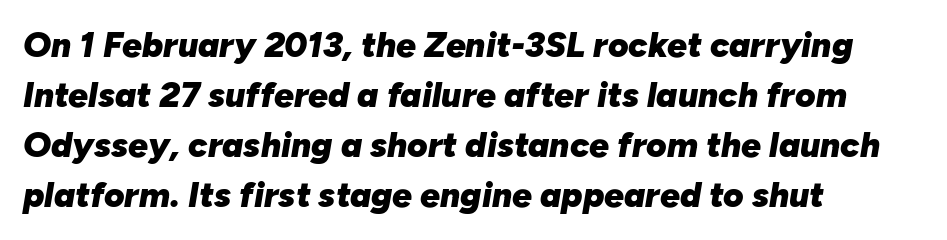
These lines stack with their left ends in a neat column. Is the type slanted? Yes — the strokes lean at a clear angle. Compared with typical body copy, the letter spacing here is the same. Emphasis by weight is at full strength: bold. The space between consecutive lines is moderate. Type without underlining.
